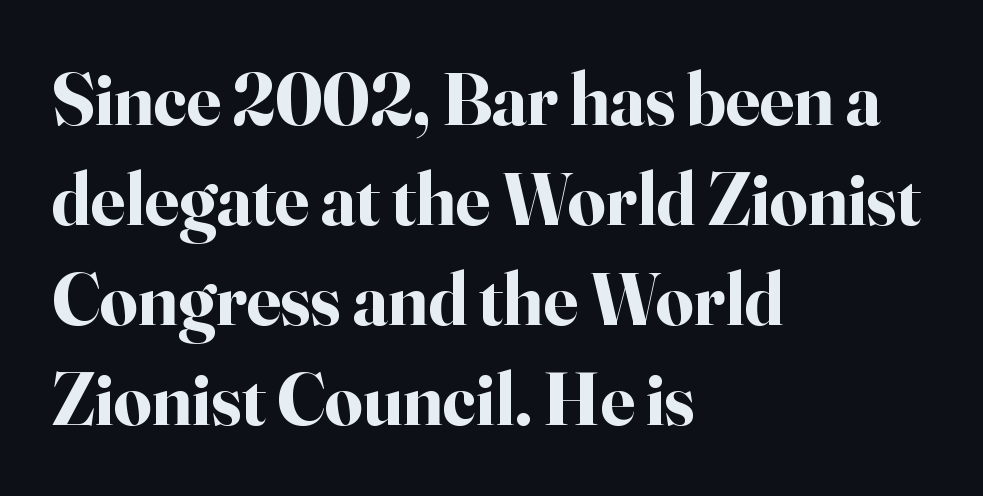
Decoration check: the copy has no underline. Inter-character spacing is left at the font's built-in metrics. The setting favours the left margin, as ordinary paragraphs usually do. Regarding serifs, this sample has them.
